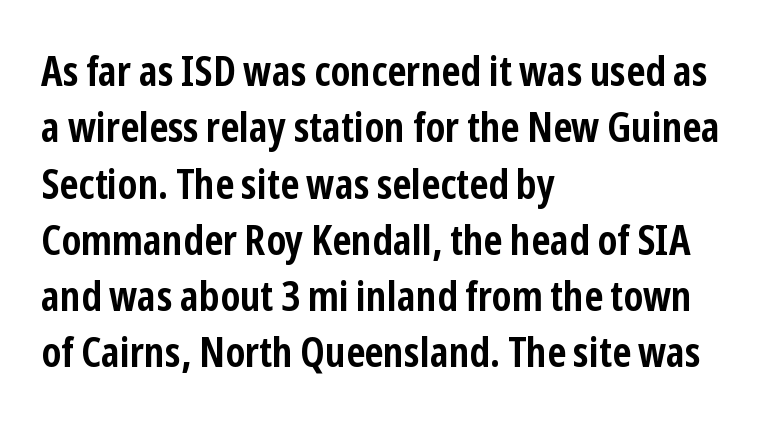
The image shows 42 px semibold, condensed sans-serif type, upright; set left-aligned, normal line spacing (1.34x), normal letter spacing, not underlined; low stroke contrast and a medium x-height.
